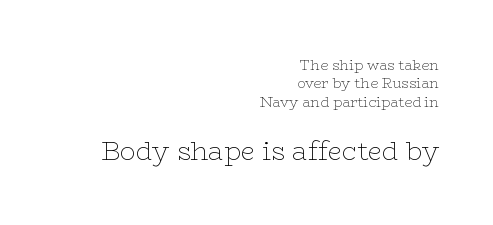
The passage shown stacks its lines at a standard gap. No extra tracking has been applied to these lines. Nope, not italic — everything's standing straight. The rendering enlarges the type as you move from the upper chunk to the lower. Layout note: lines flush right. Only glyphs here, with clear space below each row.
